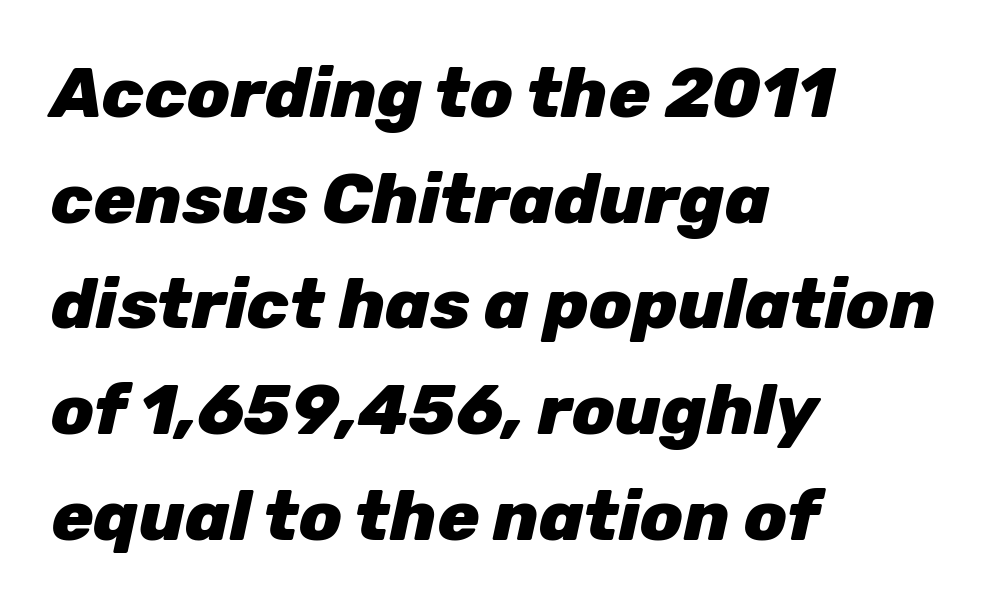
{"italic": "yes", "lean": "right", "slant_degrees": 12, "bold": "yes", "weight": "heavy", "width": "normal", "stroke_contrast": "low", "x_height": "medium", "monospaced": "no", "underline": "no", "align": "left", "line_spacing": "normal", "line_spacing_ratio": 1.51, "letter_spacing": "normal", "letter_spacing_em": 0.0, "glyph_px": 70}
